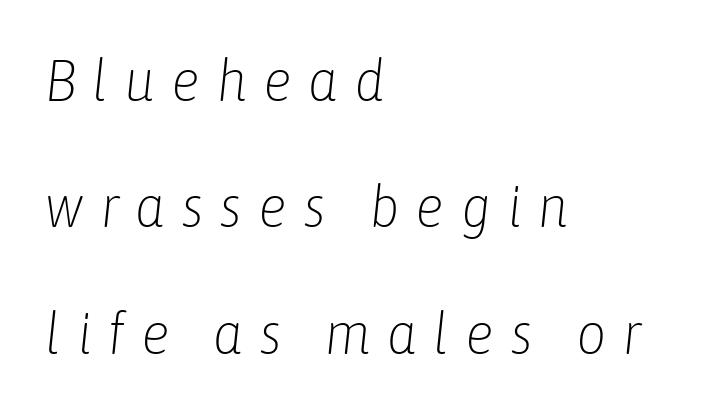
{"italic": "yes", "lean": "right", "slant_degrees": 6, "bold": "no", "weight": "light", "width": "condensed", "stroke_contrast": "low", "x_height": "medium", "monospaced": "no", "underline": "no", "align": "left", "line_spacing": "loose", "line_spacing_ratio": 2.14, "letter_spacing": "wide", "letter_spacing_em": 0.27, "glyph_px": 59}
